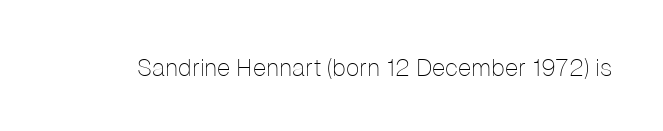
The image shows 24 px text type, upright; set normal letter spacing, not underlined.
